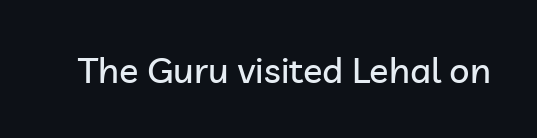
You could not count columns in this text — the font is proportionally spaced. This is roman type, the default non-slanted kind. Short note: letters normally spaced. Clear beneath every line of the passage. Font category for this specimen: sans-serif.
